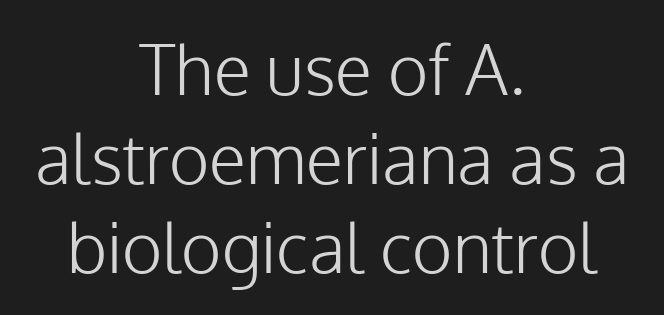
The image shows 69 px light sans-serif type, upright; set centered, normal line spacing (1.29x), normal letter spacing, not underlined; low stroke contrast and a medium x-height.
